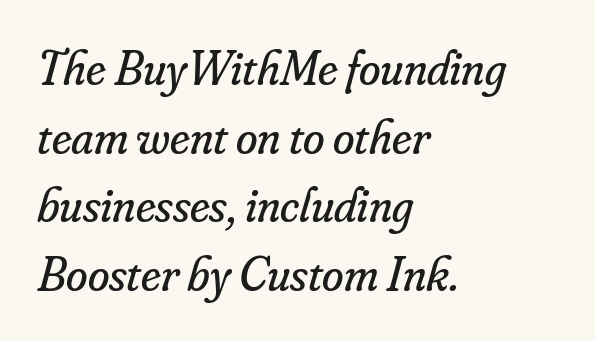
Q: Is the text bold? A: No.
Q: Is the text italic (slanted)? A: Yes, it leans right by about 16 degrees.
Q: Is the typeface a serif or a sans-serif typeface? A: Serif.
Q: Is the text underlined? A: No.
Q: How is the paragraph aligned? A: Left-aligned.
Q: Is the spacing between letters normal or unusually wide? A: Normal.
Q: Is the spacing between lines tight, normal or loose? A: Normal.
Q: Width (condensed, normal, or wide)? A: Normal.
Q: Stroke contrast? A: Low.
Q: x-height? A: Small.
Q: Monospaced? A: No.
